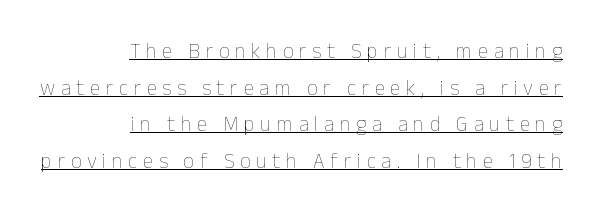
The image shows 21 px text type, upright; set right-aligned, line spacing 1.75x, unusually wide letter spacing (+0.27 em), underlined.
